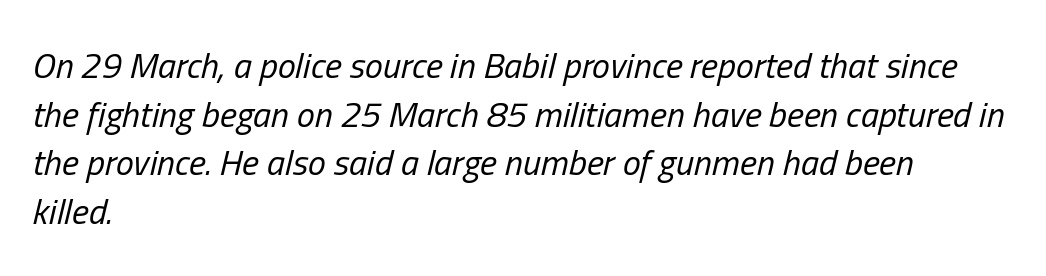
Q: Is the text bold? A: No.
Q: Is the text italic (slanted)? A: Yes, it leans right by about 13 degrees.
Q: Is the text underlined? A: No.
Q: How is the paragraph aligned? A: Left-aligned.
Q: Is the spacing between letters normal or unusually wide? A: Normal.
Q: Is the spacing between lines tight, normal or loose? A: Normal.
Q: Width (condensed, normal, or wide)? A: Condensed.
Q: Stroke contrast? A: Low.
Q: x-height? A: Medium.
Q: Monospaced? A: No.
